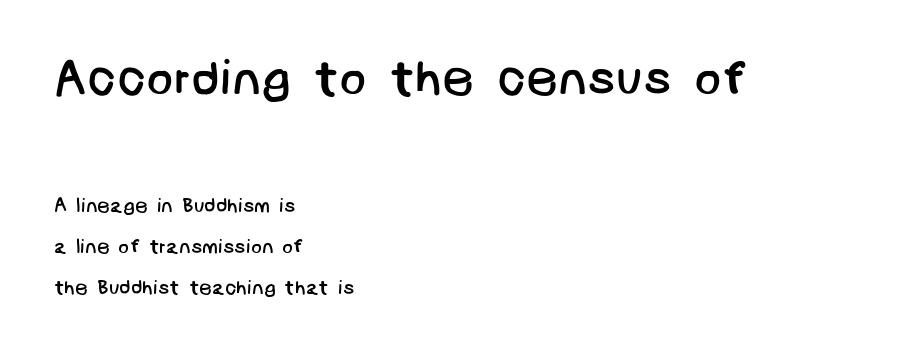
One-word summary of the alignment: left. No extra ink here — the face is not bold. Here the first block reads like a headline and the second like body copy. Honestly, there is no underline to notice here at all. Is there much room between lines? Yes — plenty of vertical air separates them.
